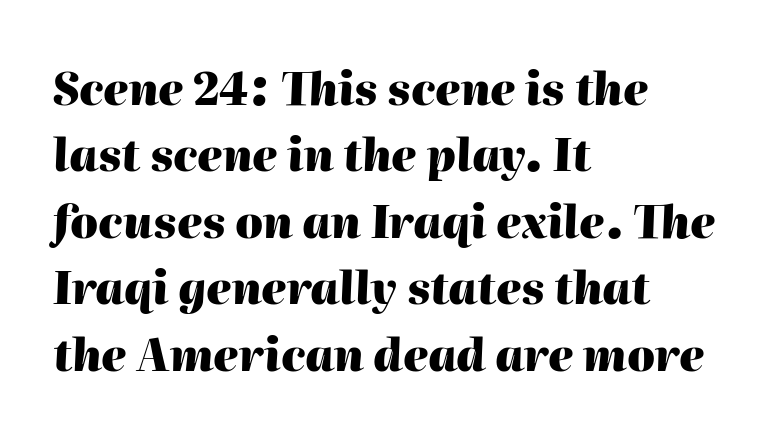
Line beginnings align vertically; line endings do not. A typesetter would mark this as italic. The rendering uses a moderate line-height, typical for paragraphs. The strip under each line holds only bare page.
